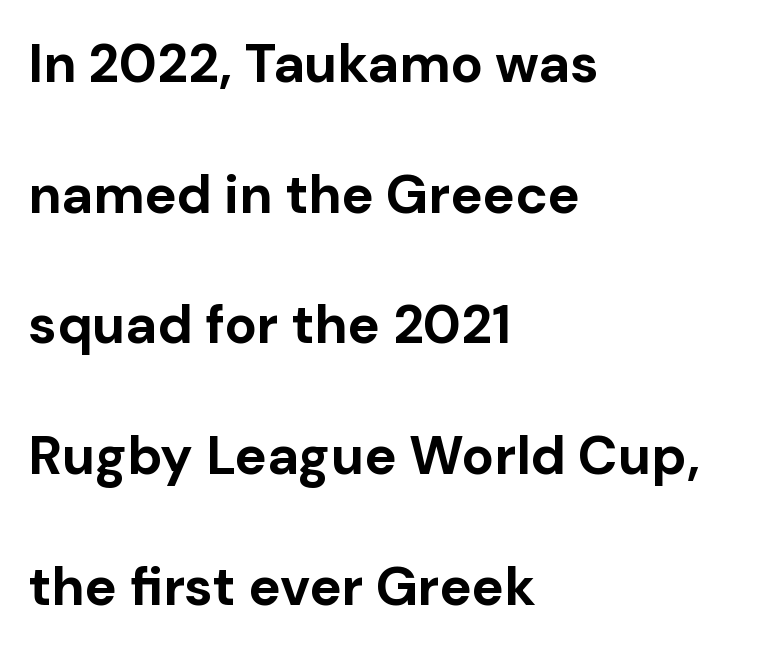
{"serif": "no", "italic": "no", "bold": "yes", "weight": "bold", "width": "normal", "stroke_contrast": "low", "x_height": "medium", "monospaced": "no", "underline": "no", "align": "left", "line_spacing": "loose", "line_spacing_ratio": 2.42, "letter_spacing": "normal", "letter_spacing_em": 0.0, "glyph_px": 54}
